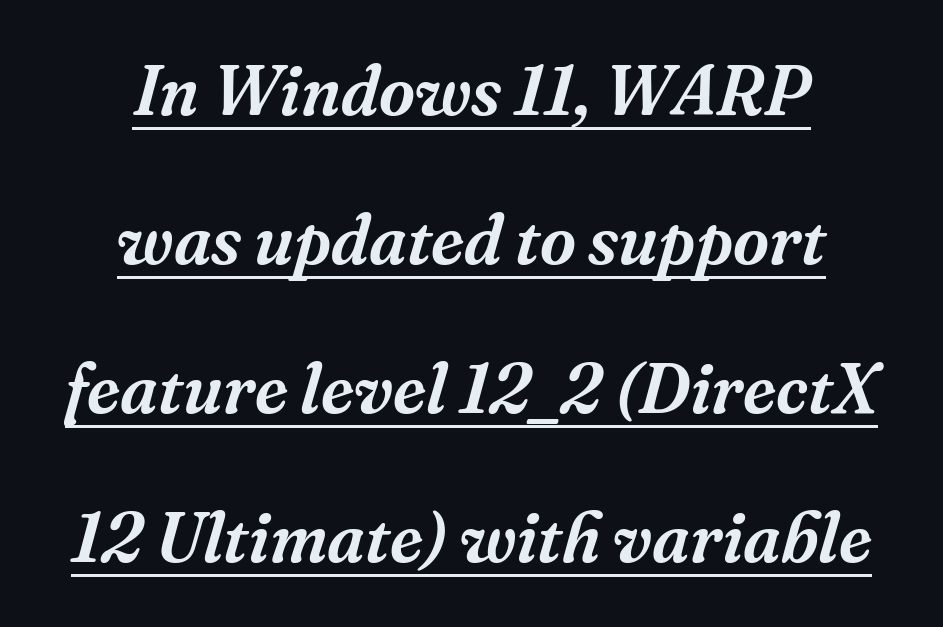
Q: Is the text italic (slanted)? A: Yes, it leans right by about 16 degrees.
Q: Is the typeface a serif or a sans-serif typeface? A: Serif.
Q: Is the text underlined? A: Yes.
Q: How is the paragraph aligned? A: Centered.
Q: Is the spacing between letters normal or unusually wide? A: Normal.
Q: Is the spacing between lines tight, normal or loose? A: Loose.
Q: Width (condensed, normal, or wide)? A: Normal.
Q: Stroke contrast? A: Medium.
Q: x-height? A: Medium.
Q: Monospaced? A: No.
